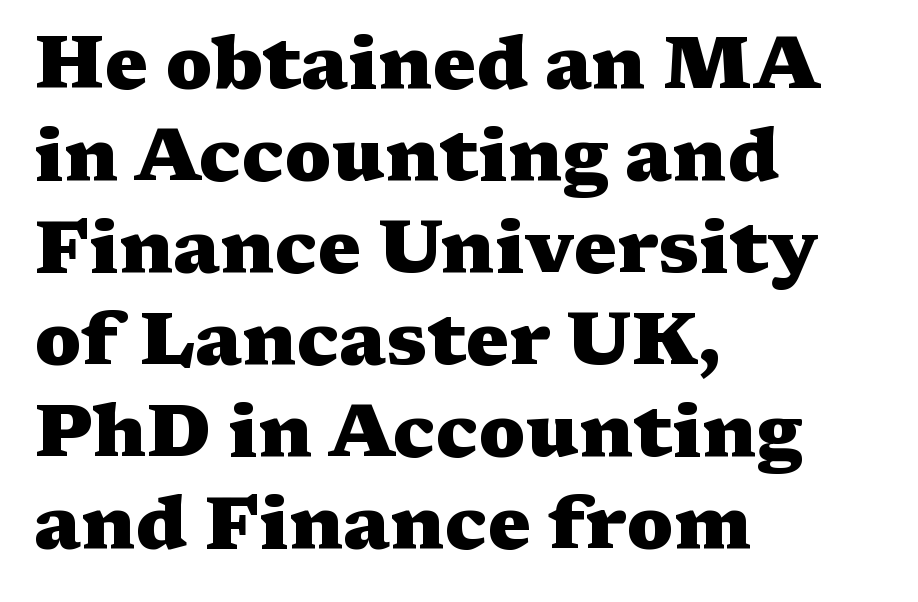
The image shows 73 px heavy, wide serif type, upright; set left-aligned, normal line spacing (1.26x), normal letter spacing, not underlined; medium stroke contrast and a medium x-height.
